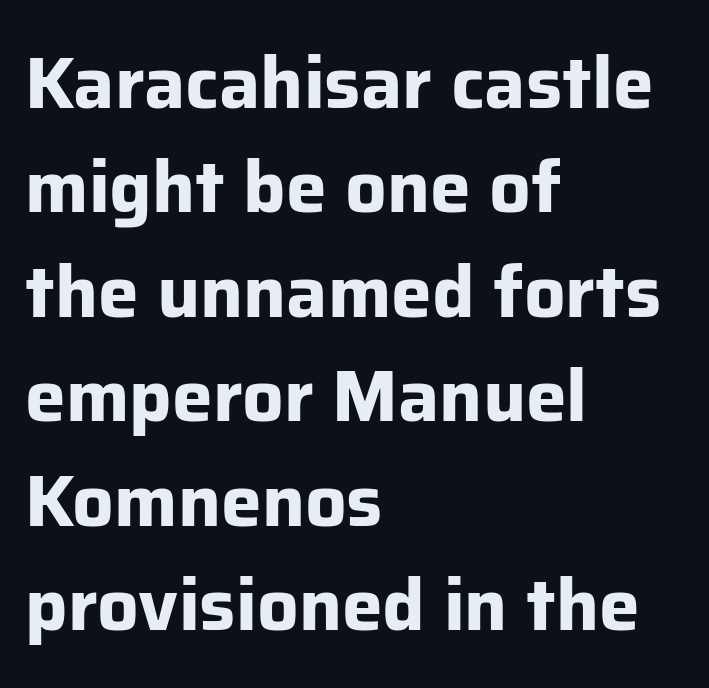
Q: Is the text bold? A: Yes.
Q: Is the text italic (slanted)? A: No, it is upright.
Q: Is the typeface a serif or a sans-serif typeface? A: Sans-serif.
Q: Is the text underlined? A: No.
Q: How is the paragraph aligned? A: Left-aligned.
Q: Is the spacing between letters normal or unusually wide? A: Normal.
Q: Is the spacing between lines tight, normal or loose? A: Normal.
Q: Width (condensed, normal, or wide)? A: Normal.
Q: Stroke contrast? A: Low.
Q: x-height? A: Medium.
Q: Monospaced? A: No.
